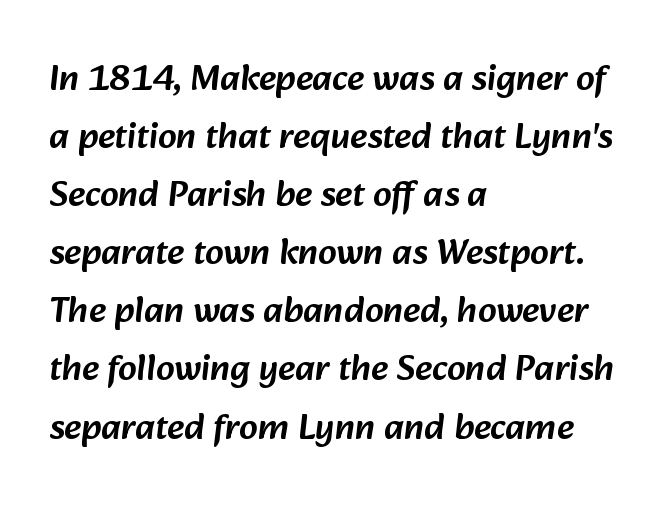
One-word summary of the alignment: left. Quick note: interline space is typical. A typesetter would call this proportional, since set widths differ per character. No feet cap the strokes, marking this as sans-serif type. Check the space under the baseline: it is left empty.
